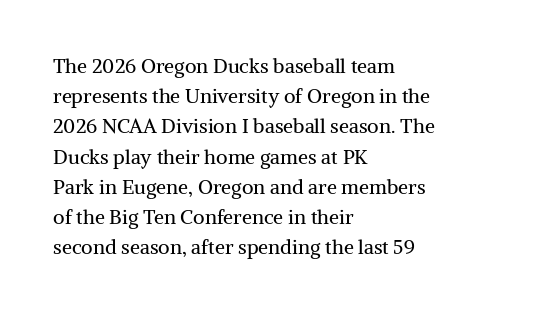
Q: Is the text bold? A: No.
Q: Is the text italic (slanted)? A: No, it is upright.
Q: Is the text underlined? A: No.
Q: How is the paragraph aligned? A: Left-aligned.
Q: Is the spacing between letters normal or unusually wide? A: Normal.
Q: Is the spacing between lines tight, normal or loose? A: Normal.
